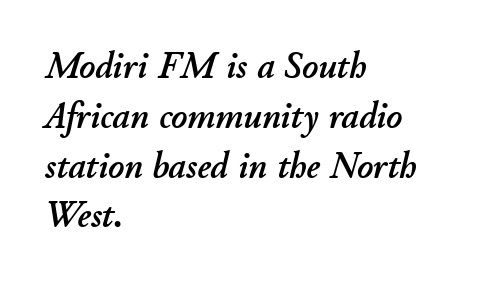
{"italic": "yes", "lean": "right", "slant_degrees": 11, "width": "normal", "stroke_contrast": "low", "x_height": "small", "monospaced": "no", "underline": "no", "align": "left", "line_spacing": "normal", "line_spacing_ratio": 1.31, "letter_spacing": "normal", "letter_spacing_em": 0.0, "glyph_px": 38}
